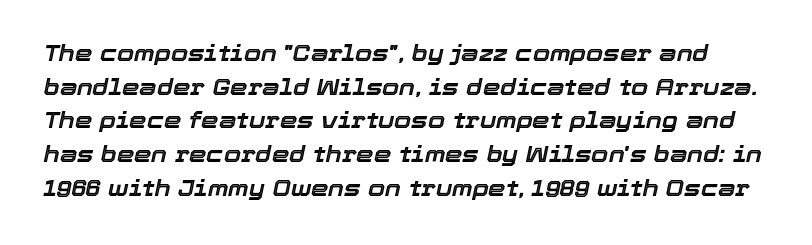
{"italic": "yes", "lean": "right", "slant_degrees": 12, "underline": "no", "line_spacing": "normal", "line_spacing_ratio": 1.53, "letter_spacing": "normal", "letter_spacing_em": 0.0, "glyph_px": 22}
